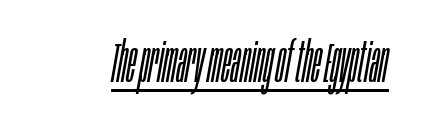
The image shows 56 px light, condensed type, italic (leaning right); set normal letter spacing, underlined; low stroke contrast and a large x-height.
